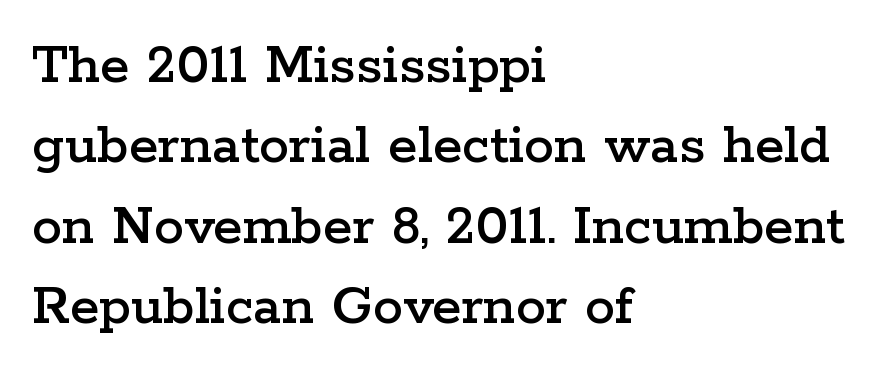
The image shows 60 px wide serif type, upright; set left-aligned, normal line spacing (1.34x), normal letter spacing, not underlined; low stroke contrast and a medium x-height.
